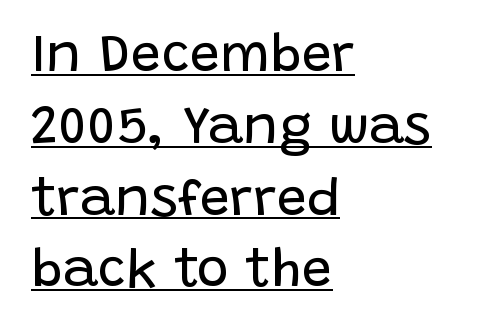
A roman cut, with each character standing at attention. This sample has the flowing, uneven cadence of proportional lettering. Line starts are locked; line ends wander. Stroke mass is kept to a normal reading level or below.
